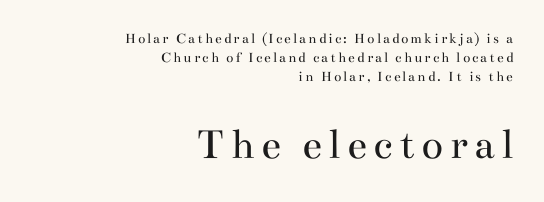
Q: Is the text bold? A: No.
Q: Is the text italic (slanted)? A: No, it is upright.
Q: Is the typeface a serif or a sans-serif typeface? A: Serif.
Q: Is the text underlined? A: No.
Q: How is the paragraph aligned? A: Right-aligned.
Q: Is the spacing between lines tight, normal or loose? A: Normal.
Q: Which block of text is set in a larger size, the first (top) or the second (bottom)? A: The second (bottom) one.
Q: Width (condensed, normal, or wide)? A: Wide.
Q: Stroke contrast? A: Medium.
Q: x-height? A: Small.
Q: Monospaced? A: No.
